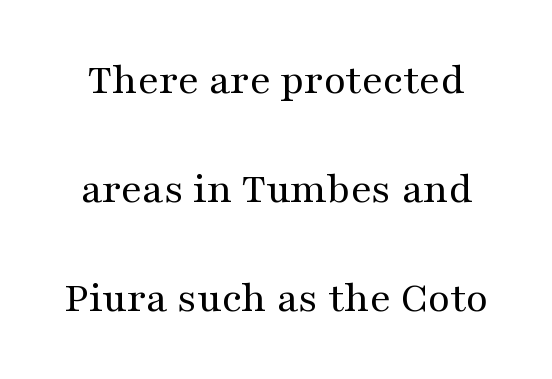
{"serif": "yes", "italic": "no", "bold": "no", "weight": "regular", "width": "wide", "stroke_contrast": "medium", "x_height": "medium", "monospaced": "no", "underline": "no", "line_spacing": "loose", "line_spacing_ratio": 2.42, "letter_spacing": "normal", "letter_spacing_em": 0.0, "glyph_px": 45}
